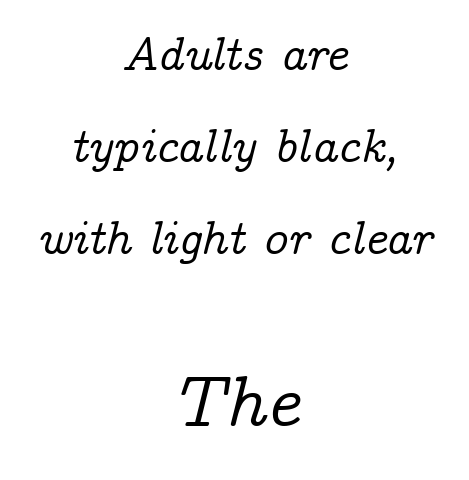
Q: Is the text italic (slanted)? A: Yes, it leans right by about 14 degrees.
Q: Is the typeface a serif or a sans-serif typeface? A: Serif.
Q: Is the text underlined? A: No.
Q: How is the paragraph aligned? A: Centered.
Q: Is the spacing between letters normal or unusually wide? A: Normal.
Q: Is the spacing between lines tight, normal or loose? A: Loose.
Q: Which block of text is set in a larger size, the first (top) or the second (bottom)? A: The second (bottom) one.
Q: Width (condensed, normal, or wide)? A: Normal.
Q: Stroke contrast? A: Low.
Q: x-height? A: Medium.
Q: Monospaced? A: No.
